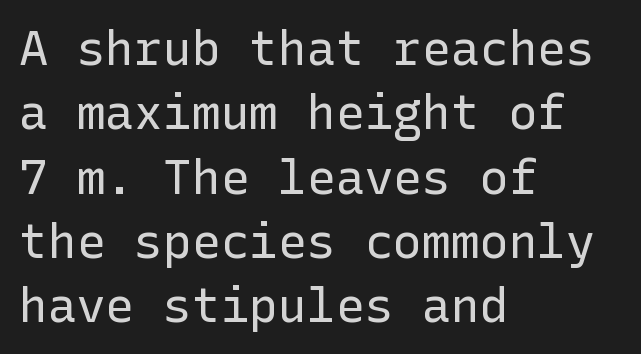
Q: Is the text bold? A: No.
Q: Is the text italic (slanted)? A: No, it is upright.
Q: Is the typeface a serif or a sans-serif typeface? A: Sans-serif.
Q: Is the text underlined? A: No.
Q: How is the paragraph aligned? A: Left-aligned.
Q: Is the spacing between letters normal or unusually wide? A: Normal.
Q: Is the spacing between lines tight, normal or loose? A: Normal.
Q: Width (condensed, normal, or wide)? A: Normal.
Q: Stroke contrast? A: Low.
Q: x-height? A: Medium.
